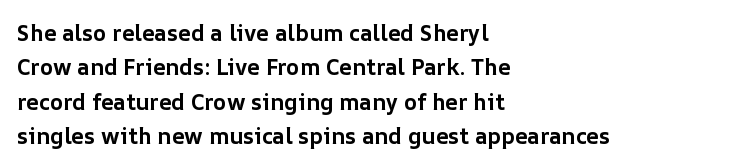
{"italic": "no", "bold": "yes", "underline": "no", "align": "left", "line_spacing": "normal", "line_spacing_ratio": 1.56, "letter_spacing": "normal", "letter_spacing_em": 0.0, "glyph_px": 22}
